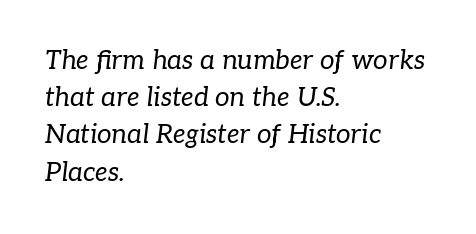
{"italic": "yes", "lean": "right", "slant_degrees": 7, "bold": "no", "underline": "no", "align": "left", "line_spacing": "normal", "line_spacing_ratio": 1.43, "letter_spacing": "normal", "letter_spacing_em": 0.0, "glyph_px": 26}
